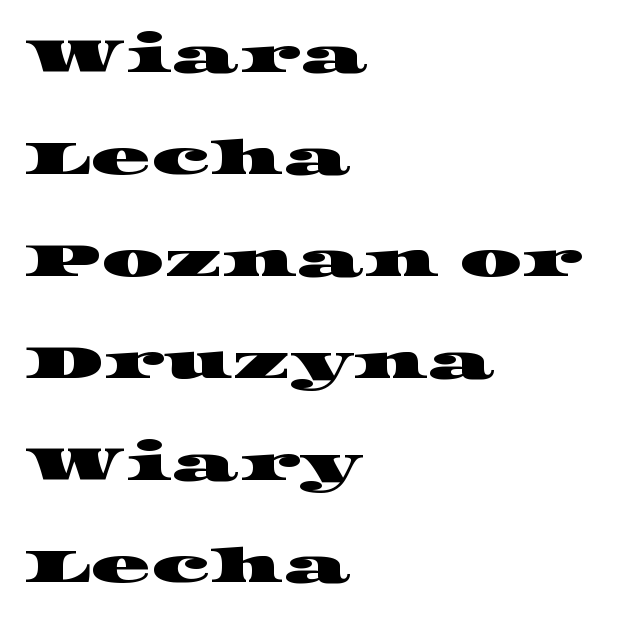
{"serif": "yes", "width": "wide", "stroke_contrast": "high", "x_height": "large", "monospaced": "no", "underline": "no", "align": "left", "line_spacing": "loose", "line_spacing_ratio": 2.08, "letter_spacing": "normal", "letter_spacing_em": 0.0, "glyph_px": 49}
